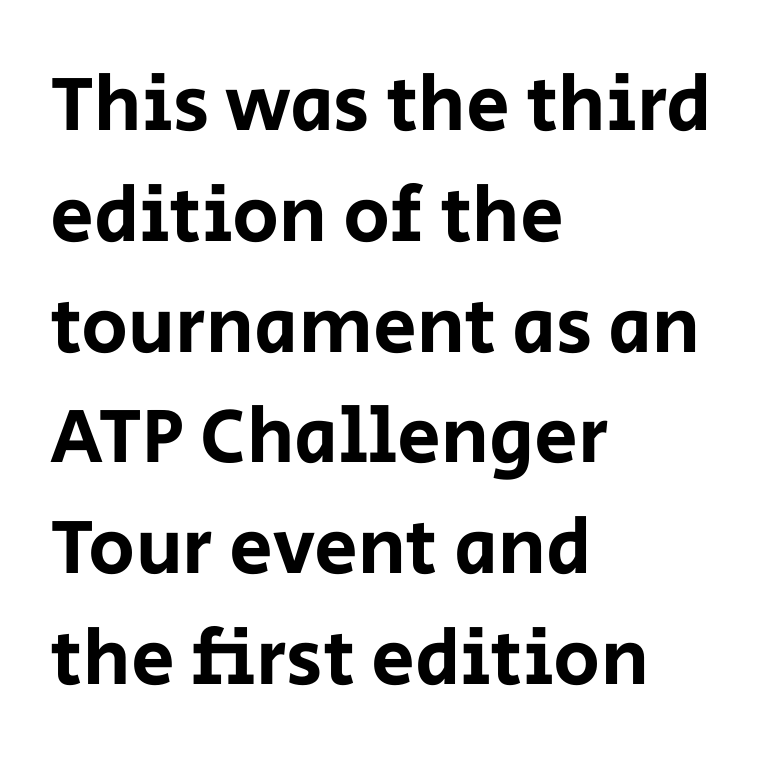
{"serif": "no", "italic": "no", "width": "normal", "stroke_contrast": "low", "x_height": "large", "monospaced": "no", "underline": "no", "align": "left", "line_spacing": "normal", "line_spacing_ratio": 1.42, "letter_spacing": "normal", "letter_spacing_em": 0.0, "glyph_px": 78}
